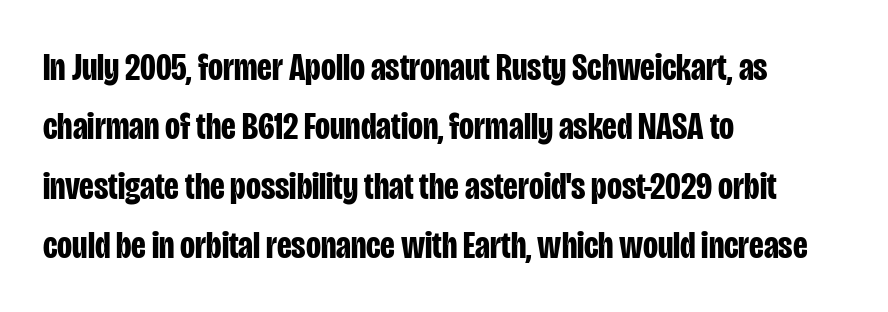
The image shows 39 px bold, condensed sans-serif type, upright; set left-aligned, normal line spacing (1.52x), normal letter spacing, not underlined; low stroke contrast and a large x-height.
